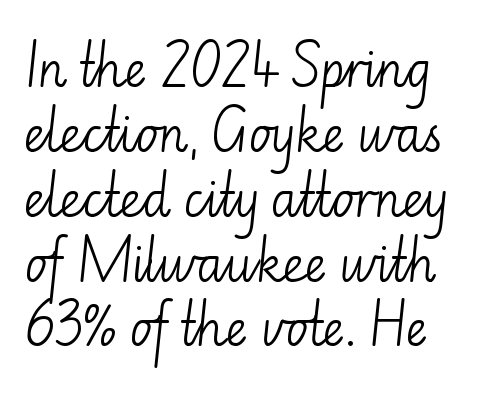
No heavy texture on the line: the type isn't bold. This is sans-serif lettering, the kind often seen on screens and signage. The glyphs are unaccompanied by any horizontal stroke below them. Whoever set this chose a conventional vertical rhythm. The letters sit at their default tracking, neither squeezed nor spread.
